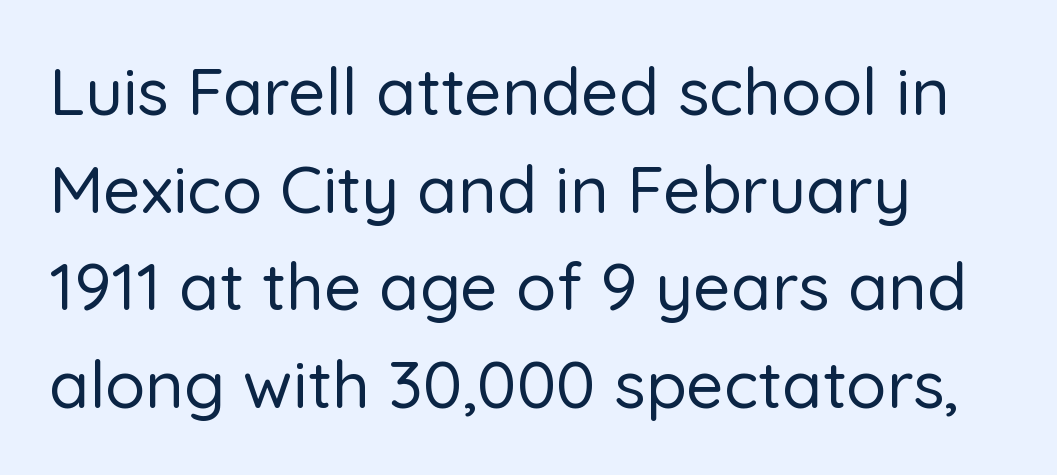
{"serif": "no", "italic": "no", "width": "normal", "stroke_contrast": "low", "x_height": "medium", "monospaced": "no", "underline": "no", "align": "left", "line_spacing": "normal", "line_spacing_ratio": 1.48, "letter_spacing": "normal", "letter_spacing_em": 0.0, "glyph_px": 66}
